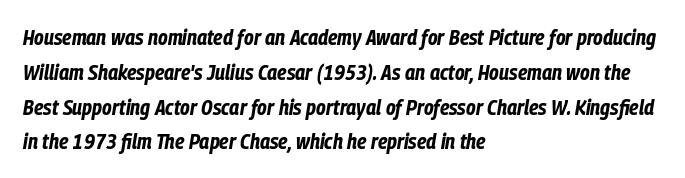
The image shows 22 px bold type, italic (leaning right); set left-aligned, normal line spacing (1.58x), normal letter spacing, not underlined.
